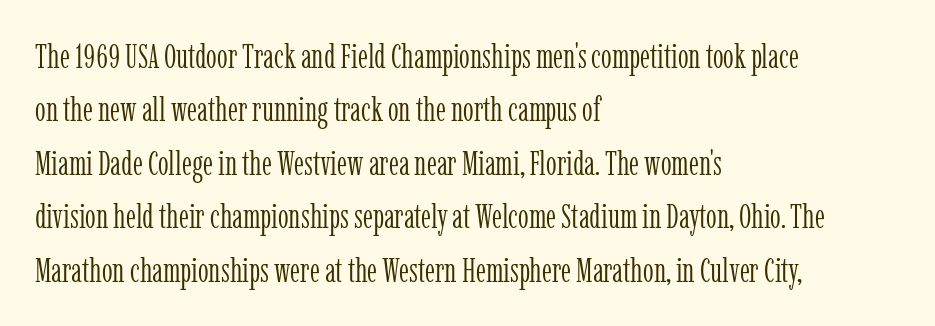
The image shows 34 px light, condensed serif type, upright; set left-aligned, normal line spacing (1.57x), normal letter spacing, not underlined; low stroke contrast and a medium x-height.
